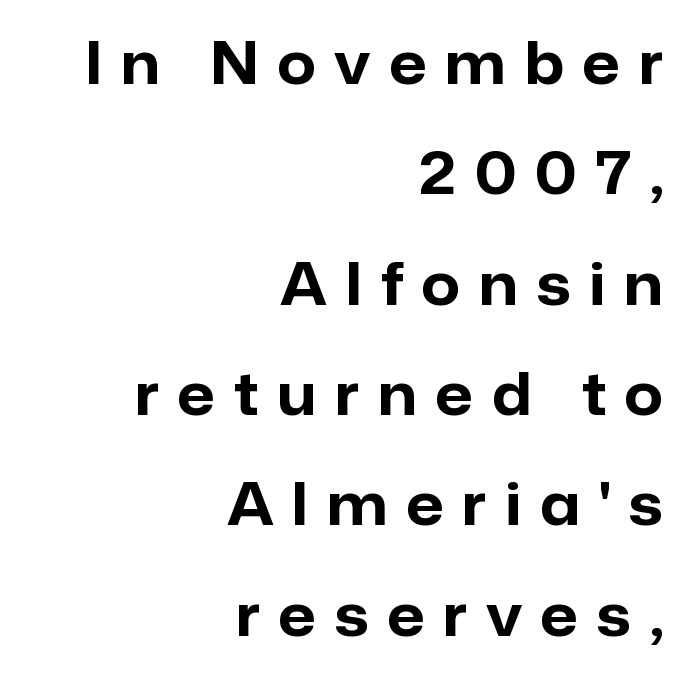
The image shows 59 px bold sans-serif type, upright; set right-aligned, line spacing 1.87x, unusually wide letter spacing (+0.32 em), not underlined; low stroke contrast and a medium x-height.
